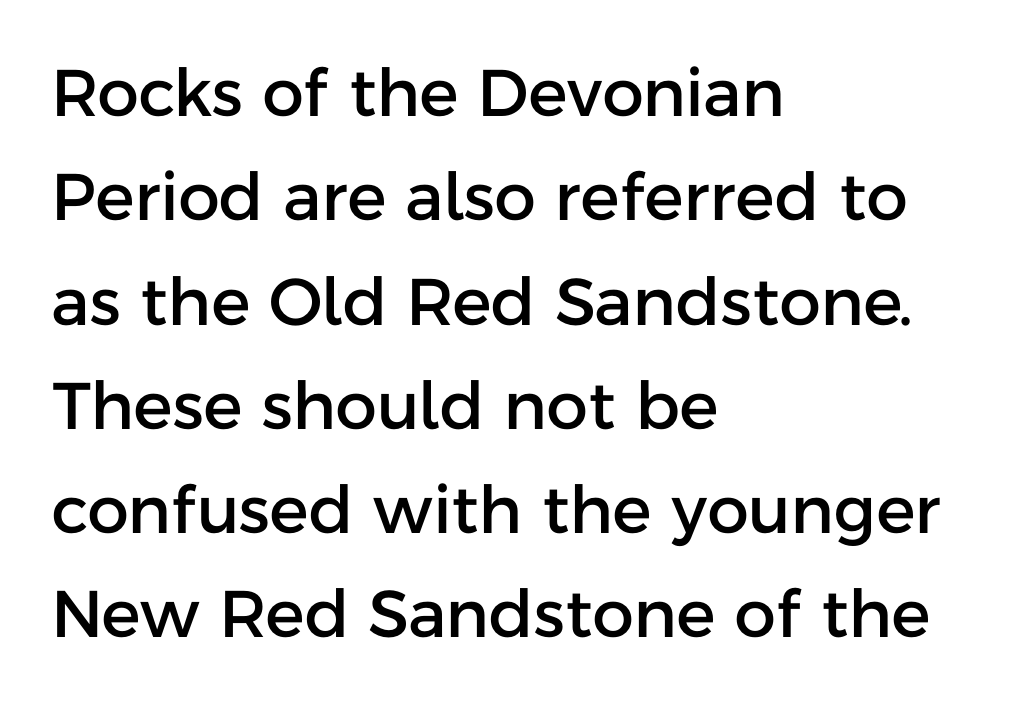
The image shows 66 px sans-serif type, upright; set left-aligned, normal line spacing (1.58x), normal letter spacing, not underlined; low stroke contrast and a medium x-height.
